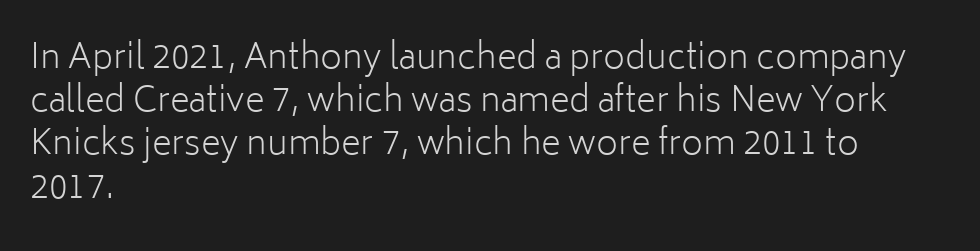
Q: Is the text bold? A: No.
Q: Is the text italic (slanted)? A: No, it is upright.
Q: Is the typeface a serif or a sans-serif typeface? A: Sans-serif.
Q: Is the text underlined? A: No.
Q: How is the paragraph aligned? A: Left-aligned.
Q: Is the spacing between letters normal or unusually wide? A: Normal.
Q: Is the spacing between lines tight, normal or loose? A: Normal.
Q: Width (condensed, normal, or wide)? A: Normal.
Q: Stroke contrast? A: Low.
Q: x-height? A: Medium.
Q: Monospaced? A: No.
